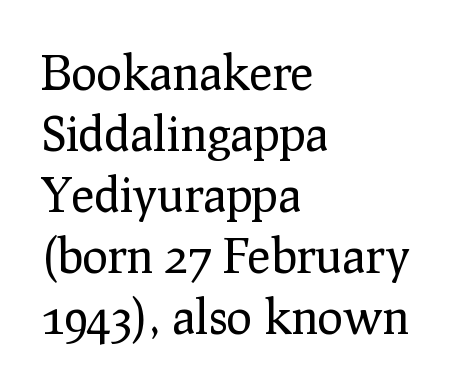
{"serif": "yes", "italic": "no", "bold": "no", "weight": "regular", "width": "normal", "stroke_contrast": "low", "x_height": "medium", "monospaced": "no", "underline": "no", "align": "left", "line_spacing": "normal", "line_spacing_ratio": 1.27, "letter_spacing": "normal", "letter_spacing_em": 0.0, "glyph_px": 48}
